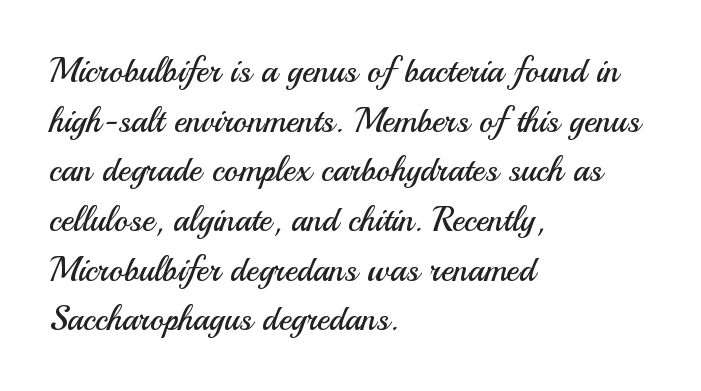
Q: Is the text bold? A: No.
Q: Is the text italic (slanted)? A: Yes.
Q: Is the typeface a serif or a sans-serif typeface? A: Sans-serif.
Q: Is the text underlined? A: No.
Q: How is the paragraph aligned? A: Left-aligned.
Q: Is the spacing between letters normal or unusually wide? A: Normal.
Q: Is the spacing between lines tight, normal or loose? A: Normal.
Q: Width (condensed, normal, or wide)? A: Normal.
Q: Stroke contrast? A: Medium.
Q: x-height? A: Small.
Q: Monospaced? A: No.
